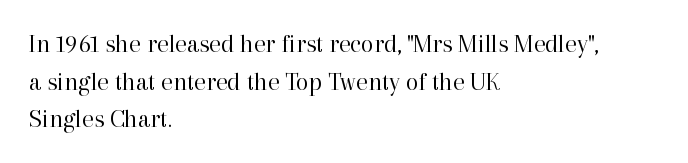
The image shows 26 px text type, upright; set left-aligned, normal line spacing (1.45x), normal letter spacing, not underlined.
